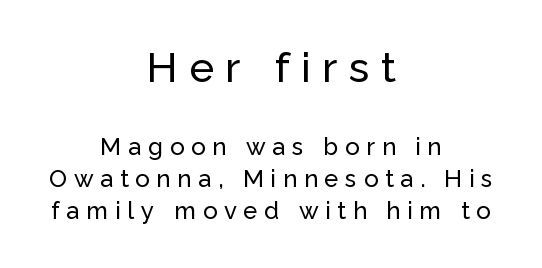
{"serif": "no", "italic": "no", "width": "normal", "stroke_contrast": "low", "x_height": "medium", "monospaced": "no", "underline": "no", "align": "center", "line_spacing": "normal", "line_spacing_ratio": 1.34, "letter_spacing": "wide", "letter_spacing_em": 0.28, "larger_block": "first", "size_ratio": 1.75, "glyph_px": 42}
